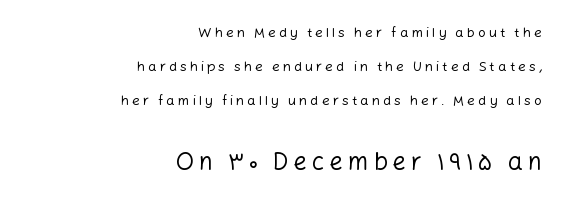
The image shows 24 px text type, upright; set right-aligned, loose line spacing (2.44x), unusually wide letter spacing (+0.2 em), not underlined; the second (bottom) block is 1.71x larger.
